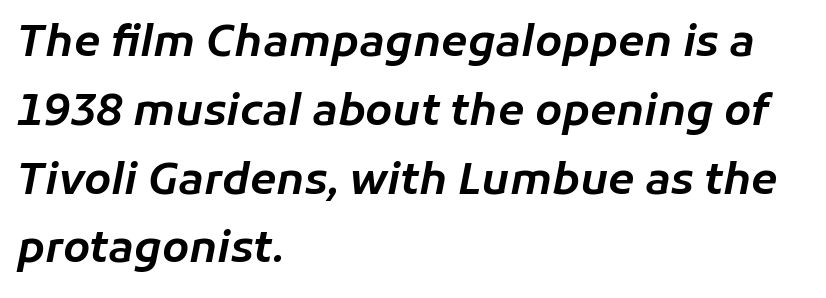
{"italic": "yes", "lean": "right", "slant_degrees": 11, "width": "normal", "stroke_contrast": "low", "x_height": "medium", "monospaced": "no", "underline": "no", "align": "left", "line_spacing": "normal", "line_spacing_ratio": 1.6, "letter_spacing": "normal", "letter_spacing_em": 0.0, "glyph_px": 43}
